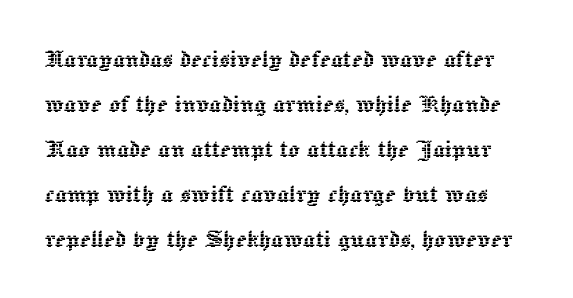
A typesetter would call this proportional, since set widths differ per character. What's the leading like? Ordinary, nothing unusual. If you drew a line through each stem, it would be perfectly vertical. Letter spacing: default. Underline: absent.
